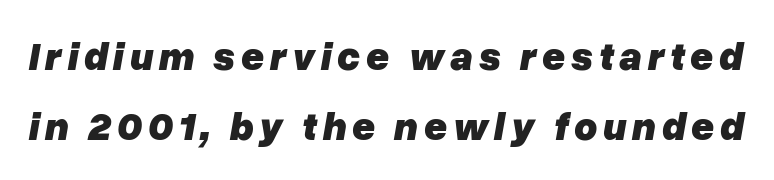
On the weight axis this lands at bold, roughly 700. Designer's note — italics engaged. Lines of text with bare space underneath. Proportional: the letters do not fall into vertical columns.
